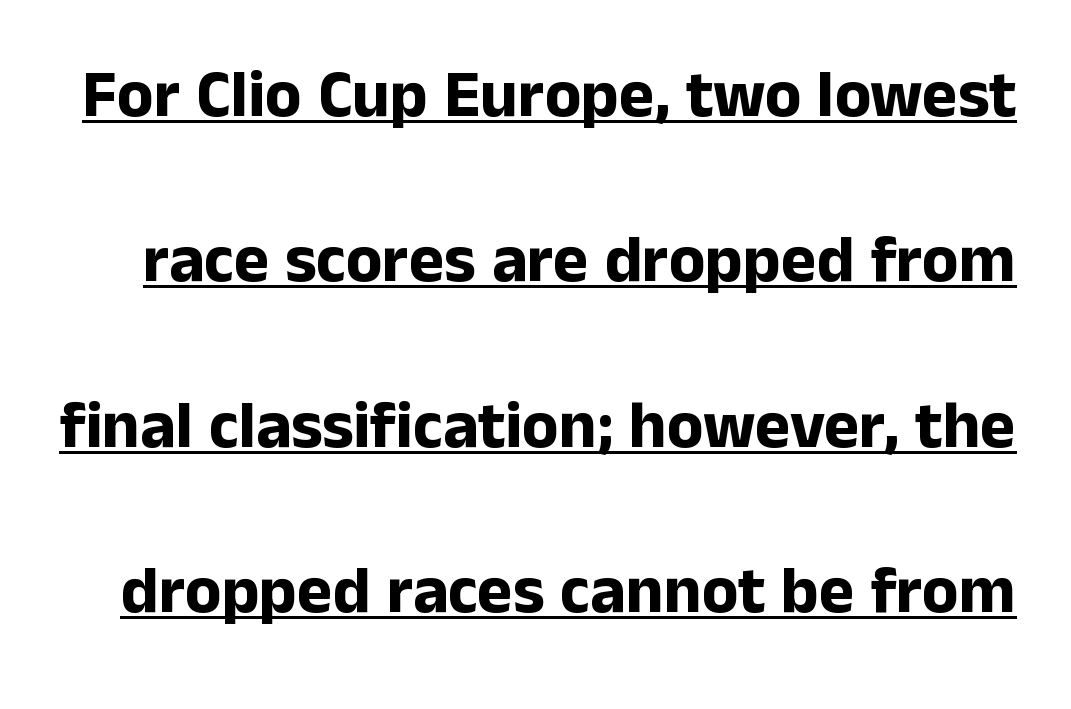
Ordinary non-slanted type is in use. What weight is shown? A full bold with thick strokes. Stroke terminals: plain, sans-serif. These lines are rendered in a variable-pitch font. Descenders here cross a horizontal rule under the line.
